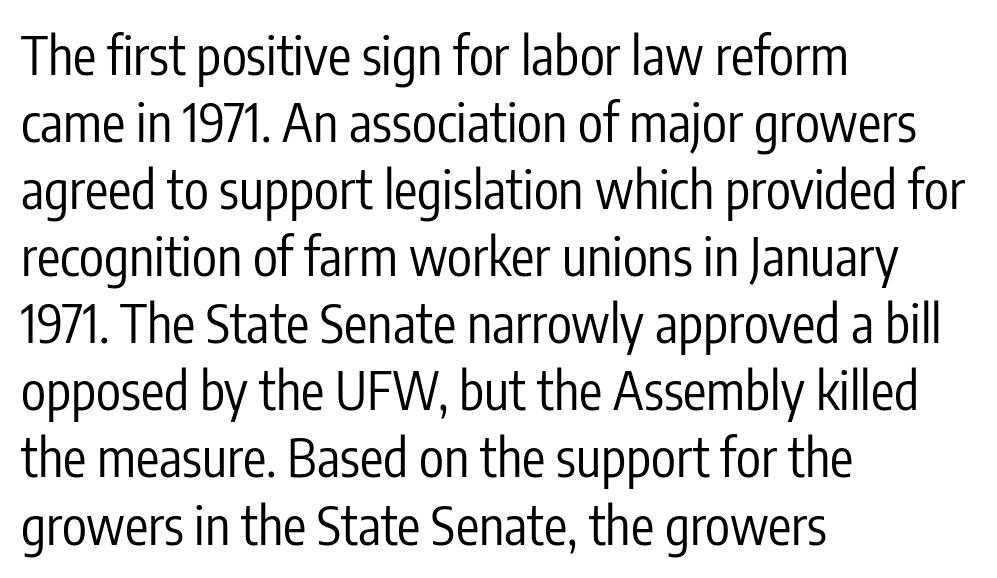
This sample keeps an unexceptional amount of space between lines. Vertical stems look standard width or narrower in stroke. Is the letter spacing exaggerated? No — it looks like the ordinary default. Note the varied advance widths — an 'i' is clearly narrower than an 'm'.
